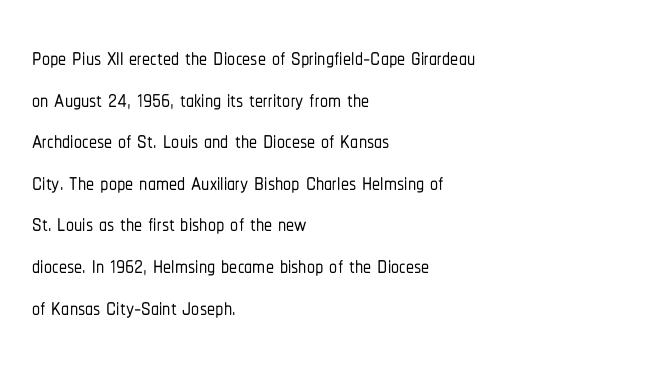
{"serif": "no", "italic": "no", "width": "condensed", "stroke_contrast": "low", "x_height": "medium", "monospaced": "no", "underline": "no", "align": "left", "line_spacing": "normal", "line_spacing_ratio": 1.3, "letter_spacing": "normal", "letter_spacing_em": 0.0, "glyph_px": 32}
